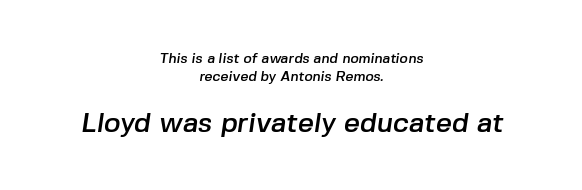
Q: Is the typeface a serif or a sans-serif typeface? A: Sans-serif.
Q: Is the text underlined? A: No.
Q: How is the paragraph aligned? A: Centered.
Q: Is the spacing between letters normal or unusually wide? A: Normal.
Q: Is the spacing between lines tight, normal or loose? A: Normal.
Q: Which block of text is set in a larger size, the first (top) or the second (bottom)? A: The second (bottom) one.
Q: Width (condensed, normal, or wide)? A: Normal.
Q: Stroke contrast? A: Low.
Q: x-height? A: Medium.
Q: Monospaced? A: No.
